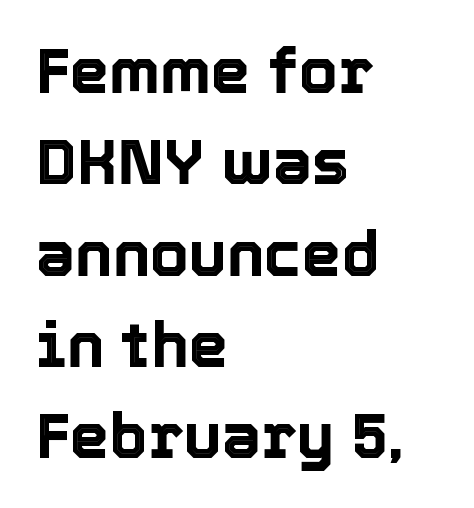
Summary of vertical rhythm: regular, with standard interline spacing. Upright lettering throughout. The foot of each line stays bare and open. Nothing unusual about the tracking: characters are spaced as the font intends. Alignment: flush left. A typesetter would call this proportional, since set widths differ per character.
